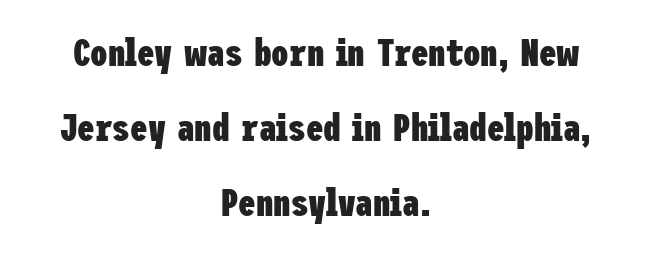
{"serif": "no", "italic": "no", "bold": "yes", "weight": "heavy", "width": "condensed", "stroke_contrast": "low", "x_height": "medium", "underline": "no", "align": "center", "line_spacing": "loose", "line_spacing_ratio": 1.92, "letter_spacing": "normal", "letter_spacing_em": 0.0, "glyph_px": 39}
